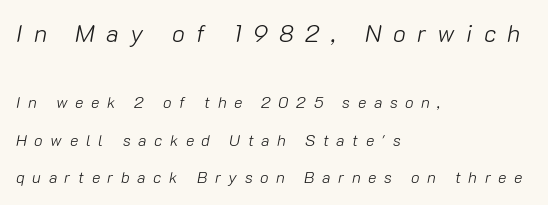
Q: Is the text bold? A: No.
Q: Is the text italic (slanted)? A: Yes, it leans right by about 10 degrees.
Q: Is the text underlined? A: No.
Q: How is the paragraph aligned? A: Left-aligned.
Q: Is the spacing between letters normal or unusually wide? A: Unusually wide.
Q: Is the spacing between lines tight, normal or loose? A: Loose.
Q: Which block of text is set in a larger size, the first (top) or the second (bottom)? A: The first (top) one.
